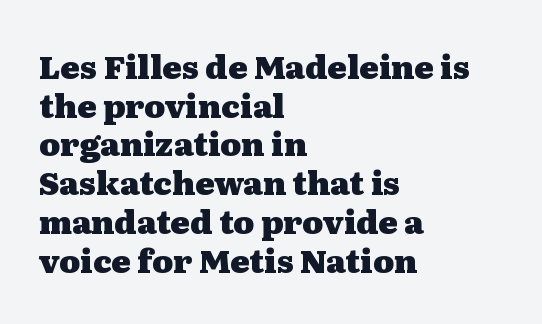
Rule under the text: the space is simply empty. This rendering uses left alignment, leaving the right contour irregular. The typesetting leans heavy: a genuine bold. The rendering keeps characters at their native spacing.
